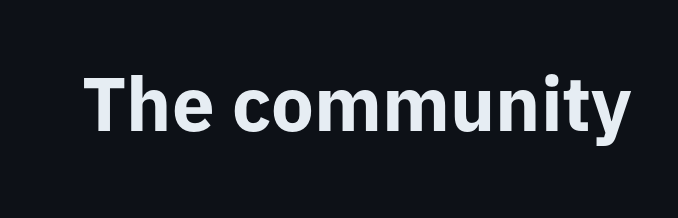
Honestly, there is no underline to notice here at all. You could not count columns in this text — the font is proportionally spaced. The typography opts for an upright posture over an oblique one. A full-strength bold gives these letters their thick strokes.
